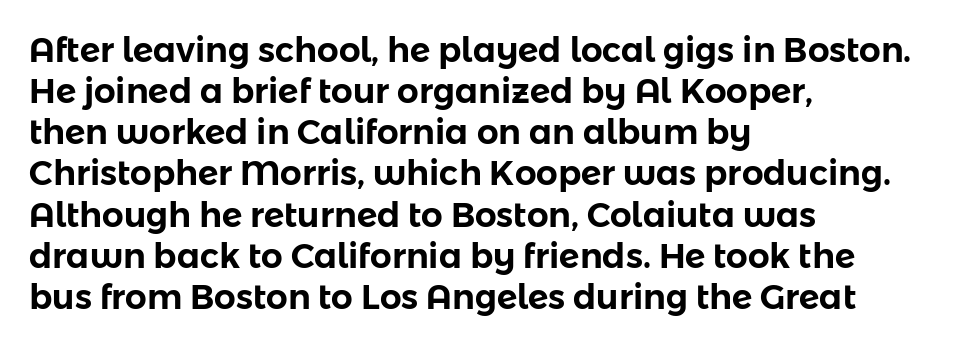
Q: Is the text italic (slanted)? A: No, it is upright.
Q: Is the typeface a serif or a sans-serif typeface? A: Sans-serif.
Q: Is the text underlined? A: No.
Q: How is the paragraph aligned? A: Left-aligned.
Q: Is the spacing between letters normal or unusually wide? A: Normal.
Q: Width (condensed, normal, or wide)? A: Normal.
Q: Stroke contrast? A: Low.
Q: x-height? A: Medium.
Q: Monospaced? A: No.
